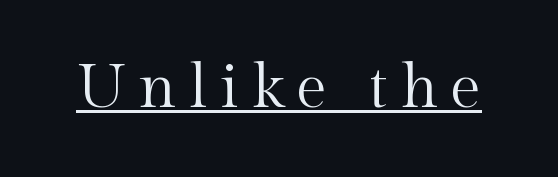
Q: Is the text bold? A: No.
Q: Is the text italic (slanted)? A: No, it is upright.
Q: Is the typeface a serif or a sans-serif typeface? A: Serif.
Q: Is the text underlined? A: Yes.
Q: Is the spacing between letters normal or unusually wide? A: Unusually wide.
Q: Width (condensed, normal, or wide)? A: Normal.
Q: x-height? A: Medium.
Q: Monospaced? A: No.
